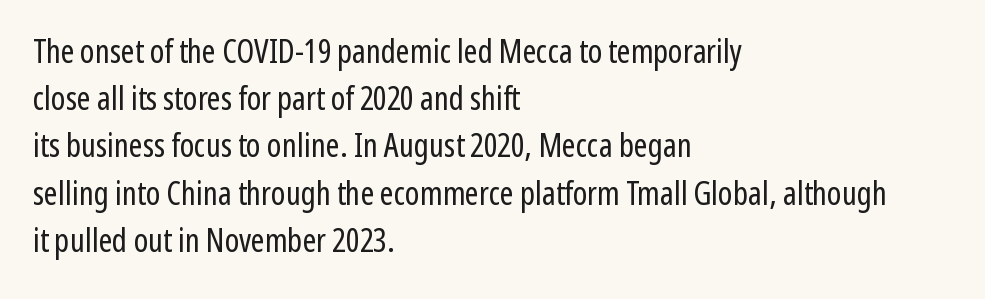
{"serif": "no", "italic": "no", "bold": "no", "weight": "regular", "width": "condensed", "stroke_contrast": "low", "x_height": "medium", "monospaced": "no", "underline": "no", "align": "left", "line_spacing": "normal", "line_spacing_ratio": 1.43, "letter_spacing": "normal", "letter_spacing_em": 0.0, "glyph_px": 33}
